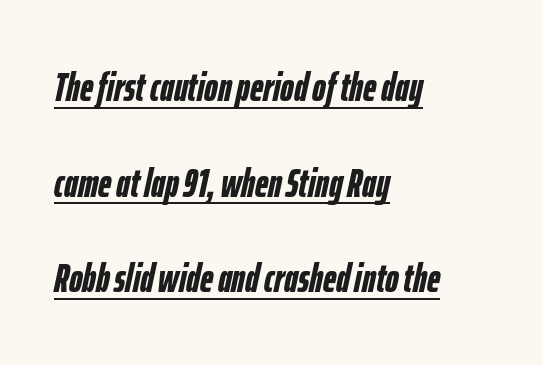
The image shows 41 px semibold, condensed type, italic (leaning right); set left-aligned, loose line spacing (2.33x), normal letter spacing, underlined; low stroke contrast and a medium x-height.
